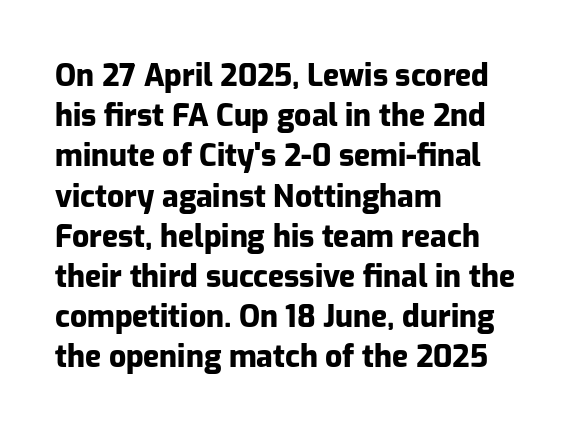
The image shows 30 px heavy sans-serif type, upright; set left-aligned, normal line spacing (1.34x), normal letter spacing, not underlined; low stroke contrast and a medium x-height.
